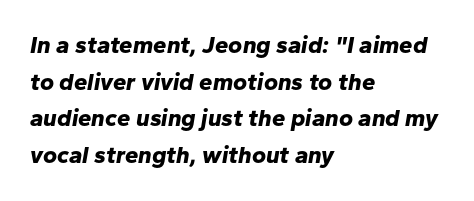
Slanted lettering throughout. The rendering anchors every line to the left-hand side. Letter spacing: default. One glance says typical: line gaps are just what's usual. The font is running at its bold setting. The space directly below the letters is spotless.
